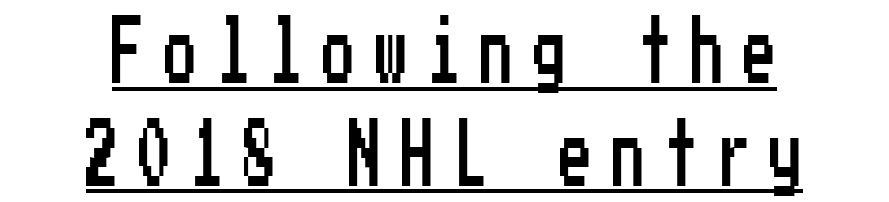
Alignment: centered. The font's upright variant was chosen for this text. Summary of vertical rhythm: regular, with standard interline spacing. The type family on display is of the sans-serif kind. Short note: letters widely spaced.
